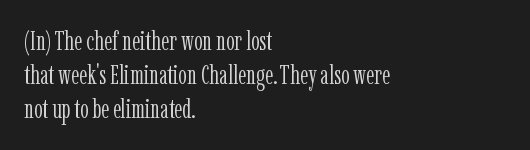
Vertically, the passage feels balanced, rows spaced as you'd expect. The strip under each line holds only bare page. Weight: in the light-to-regular range. Glyph-to-glyph distance matches everyday printed text.
